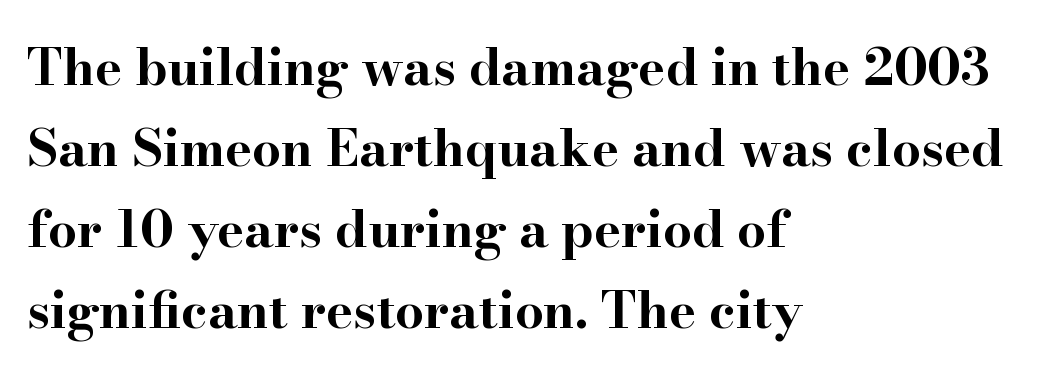
These lines carry a lot of weight — the face is fully bold. This sample uses plain, unmodified letter spacing. If you drew a line through each stem, it would be perfectly vertical. The vertical gap from one line to the next is medium.
